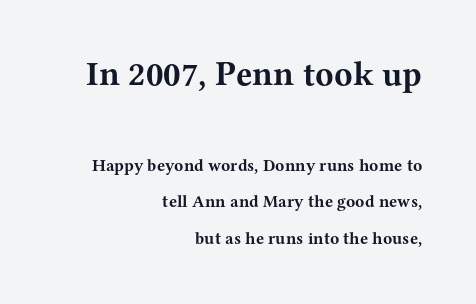
Unlike italic type, these characters show no tilt at all. Heavy, bold letterforms. This sample is right-justified, so line beginnings fall wherever the words allow. Does the type have serifs? Yes, each stem ends in a small foot. Type without underlining. The line-height multiplier appears high, well above default.
